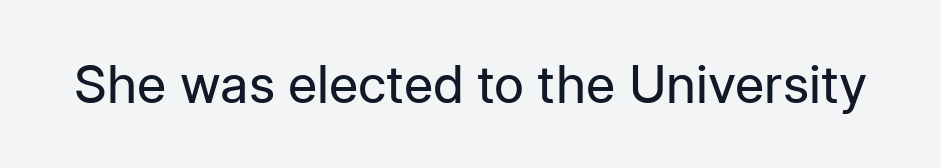
The image shows 52 px regular-weight sans-serif type, upright; set normal letter spacing, not underlined; low stroke contrast and a medium x-height.
